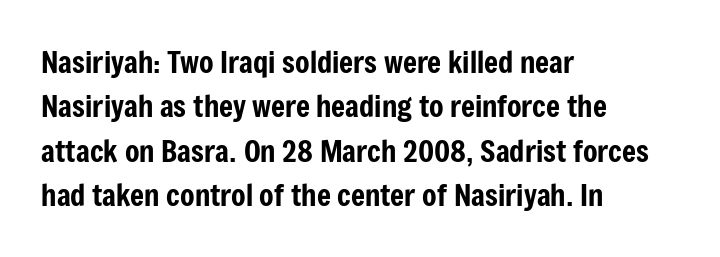
{"serif": "no", "italic": "no", "width": "condensed", "stroke_contrast": "low", "x_height": "medium", "monospaced": "no", "underline": "no", "align": "left", "line_spacing": "normal", "line_spacing_ratio": 1.48, "letter_spacing": "normal", "letter_spacing_em": 0.0, "glyph_px": 30}
